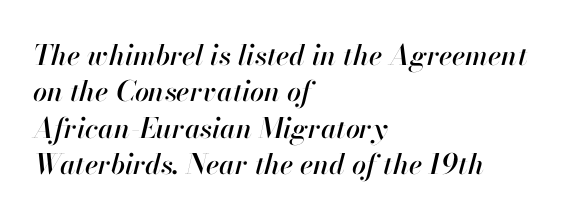
Q: Is the text italic (slanted)? A: Yes, it leans right by about 13 degrees.
Q: Is the text underlined? A: No.
Q: How is the paragraph aligned? A: Left-aligned.
Q: Is the spacing between letters normal or unusually wide? A: Normal.
Q: Is the spacing between lines tight, normal or loose? A: Normal.
Q: Width (condensed, normal, or wide)? A: Normal.
Q: Stroke contrast? A: High.
Q: x-height? A: Small.
Q: Monospaced? A: No.
